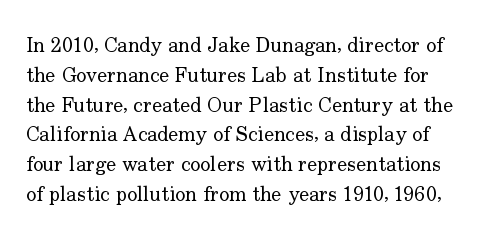
The image shows 21 px text type, upright; set normal line spacing (1.42x), normal letter spacing, not underlined.
